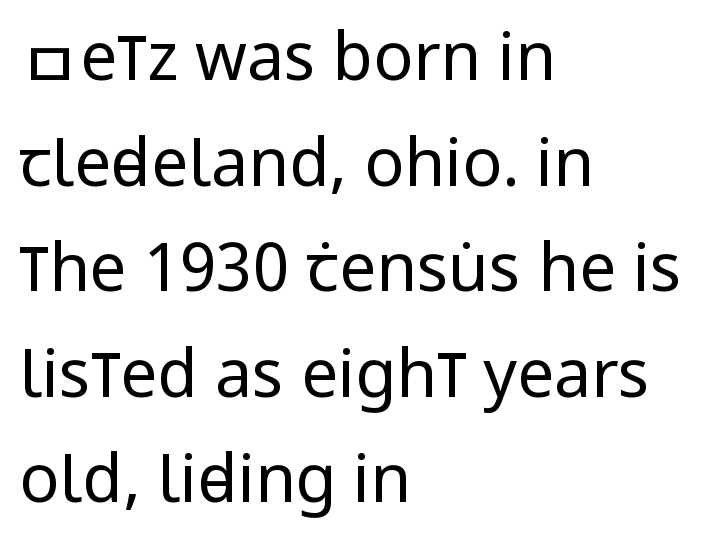
Q: Is the text bold? A: No.
Q: Is the text italic (slanted)? A: No, it is upright.
Q: Is the typeface a serif or a sans-serif typeface? A: Sans-serif.
Q: Is the text underlined? A: No.
Q: How is the paragraph aligned? A: Left-aligned.
Q: Is the spacing between letters normal or unusually wide? A: Normal.
Q: Is the spacing between lines tight, normal or loose? A: Normal.
Q: Width (condensed, normal, or wide)? A: Condensed.
Q: Stroke contrast? A: Low.
Q: x-height? A: Large.
Q: Monospaced? A: No.
